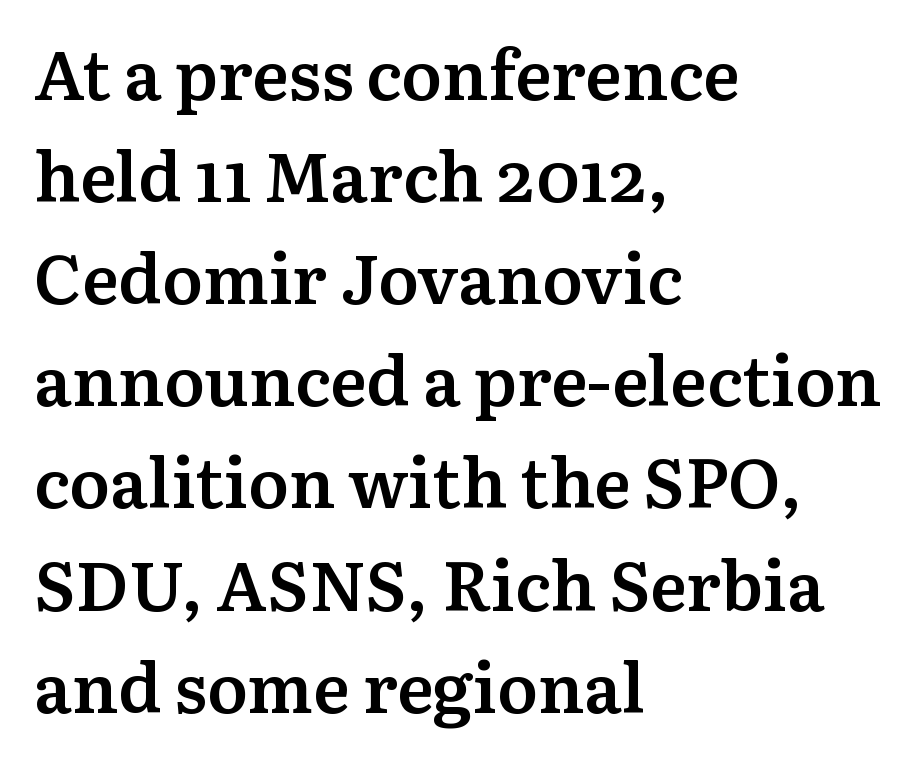
{"serif": "yes", "italic": "no", "bold": "semi", "weight": "semibold", "width": "normal", "stroke_contrast": "medium", "x_height": "medium", "monospaced": "no", "underline": "no", "align": "left", "line_spacing": "normal", "line_spacing_ratio": 1.48, "letter_spacing": "normal", "letter_spacing_em": 0.0, "glyph_px": 69}
